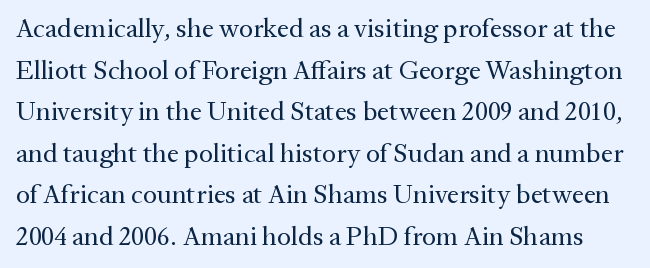
The image shows 27 px text type, upright; set normal line spacing (1.54x), normal letter spacing, not underlined.
